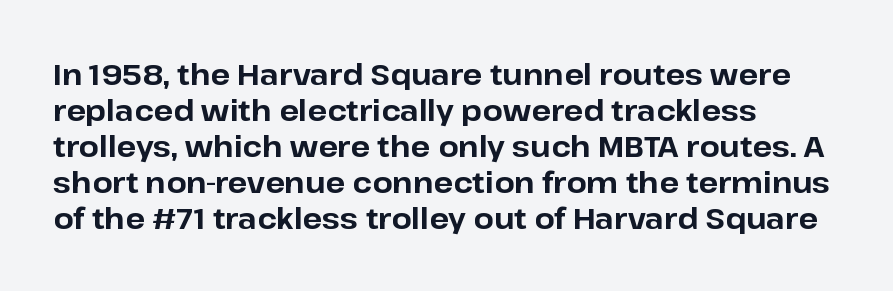
The image shows 29 px bold sans-serif type, upright; set left-aligned, line spacing 1.24x, normal letter spacing, not underlined; low stroke contrast and a medium x-height.
